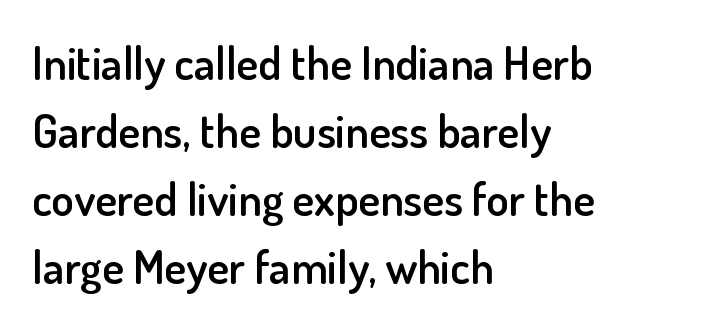
Nothing unusual about the tracking: characters are spaced as the font intends. Only glyphs here, with clear space below each row. Summary of vertical rhythm: regular, with standard interline spacing. The ragged edge is on the right, which tells us the setting is flush left. Each letter keeps its own natural width here, so spacing adapts to shape. Designer's note — italics off, roman on.
